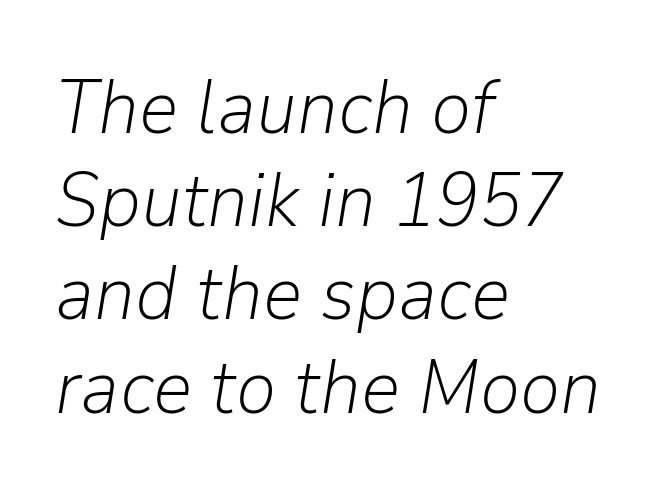
Varying glyph widths throughout — classic text-font behaviour. A clean baseline with only descenders dipping below it. Italic: yes, the glyphs are oblique. Here the glyphs are tracked normally, forming tight word shapes. The typesetting does not lean heavy: it is not bold. The rendering anchors every line to the left-hand side.
